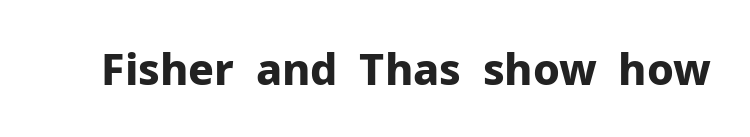
Q: Is the text bold? A: Yes.
Q: Is the text italic (slanted)? A: No, it is upright.
Q: Is the typeface a serif or a sans-serif typeface? A: Sans-serif.
Q: Is the text underlined? A: No.
Q: Is the spacing between letters normal or unusually wide? A: Normal.
Q: Width (condensed, normal, or wide)? A: Normal.
Q: Stroke contrast? A: Low.
Q: x-height? A: Medium.
Q: Monospaced? A: No.
